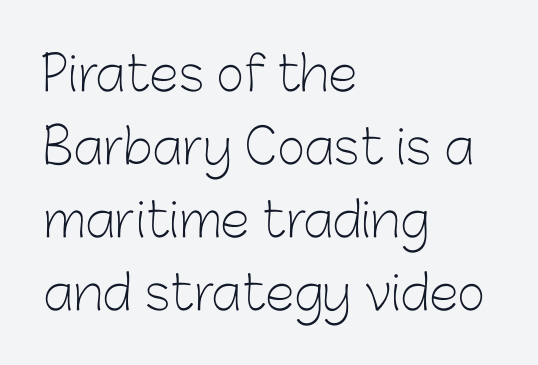
Q: Is the text bold? A: No.
Q: Is the text italic (slanted)? A: No, it is upright.
Q: Is the typeface a serif or a sans-serif typeface? A: Sans-serif.
Q: Is the text underlined? A: No.
Q: How is the paragraph aligned? A: Left-aligned.
Q: Is the spacing between letters normal or unusually wide? A: Normal.
Q: Is the spacing between lines tight, normal or loose? A: Normal.
Q: Width (condensed, normal, or wide)? A: Normal.
Q: Stroke contrast? A: Low.
Q: x-height? A: Medium.
Q: Monospaced? A: No.
